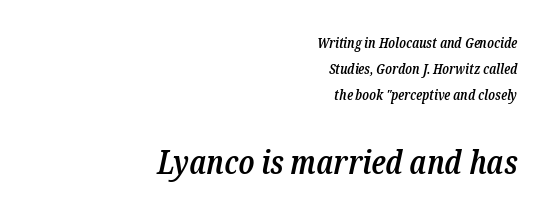
Slanted lettering throughout. This rendering features lettering with no underline. Visually the block forms a straight wall on the right and a jagged coastline on the left. Yep, those are serifs on the letters. These lines are rendered in a variable-pitch font.
